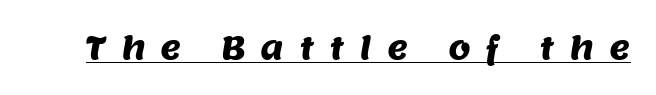
Q: Is the typeface a serif or a sans-serif typeface? A: Sans-serif.
Q: Is the text underlined? A: Yes.
Q: Is the spacing between letters normal or unusually wide? A: Unusually wide.
Q: Width (condensed, normal, or wide)? A: Normal.
Q: Stroke contrast? A: Medium.
Q: x-height? A: Large.
Q: Monospaced? A: No.
